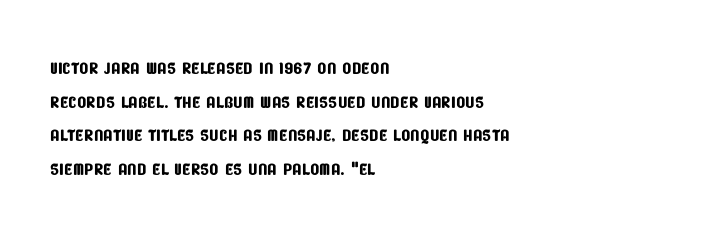
Anything drawn beneath the words? Only blank space. Horizontal bands of white between lines are of average thickness. Compared with typical body copy, the letter spacing here is the same. The setting favours the left margin, as ordinary paragraphs usually do.
